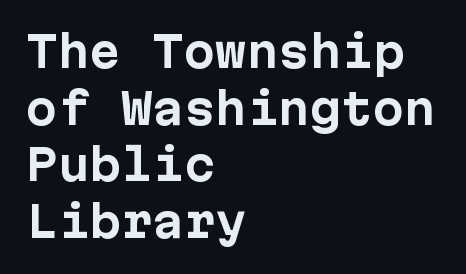
{"serif": "no", "italic": "no", "bold": "yes", "weight": "bold", "width": "normal", "stroke_contrast": "low", "x_height": "medium", "monospaced": "yes", "underline": "no", "align": "left", "line_spacing": "normal", "line_spacing_ratio": 1.35, "letter_spacing": "normal", "letter_spacing_em": 0.0, "glyph_px": 42}
